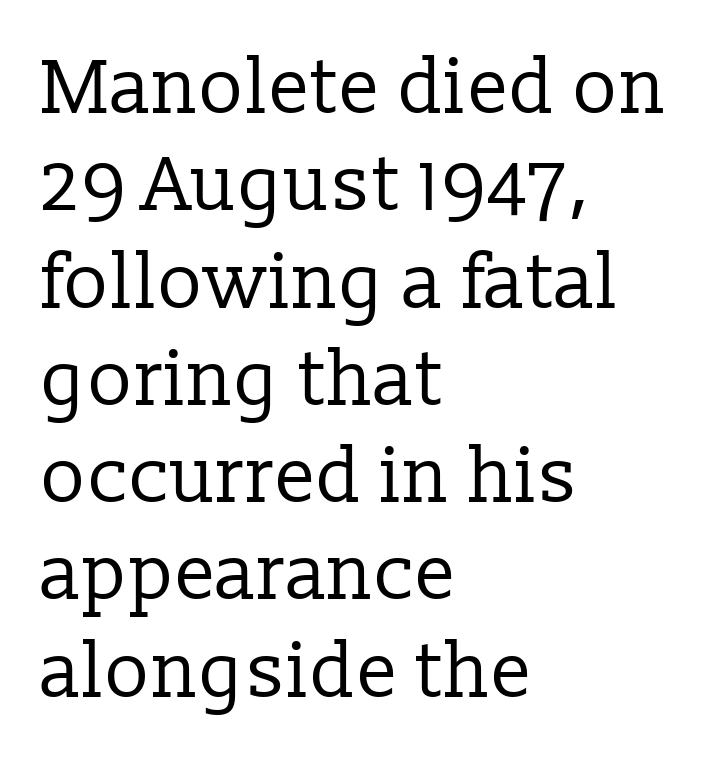
The image shows 76 px regular-weight serif type, upright; set left-aligned, normal line spacing (1.28x), normal letter spacing, not underlined; low stroke contrast and a medium x-height.
